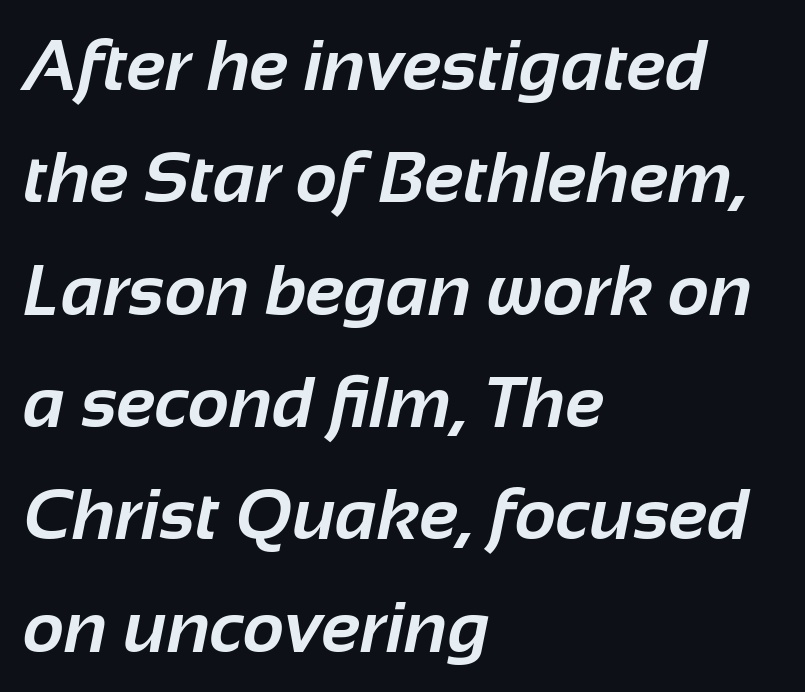
The image shows 72 px bold sans-serif type; set left-aligned, normal line spacing (1.56x), normal letter spacing, not underlined; low stroke contrast and a medium x-height.
